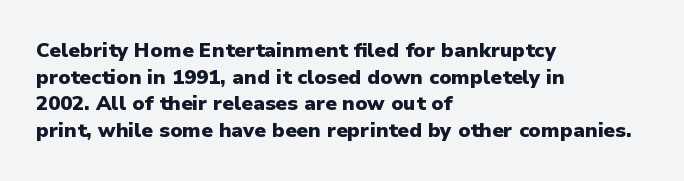
The image shows 20 px bold type, upright; set left-aligned, normal line spacing (1.33x), normal letter spacing, not underlined.
